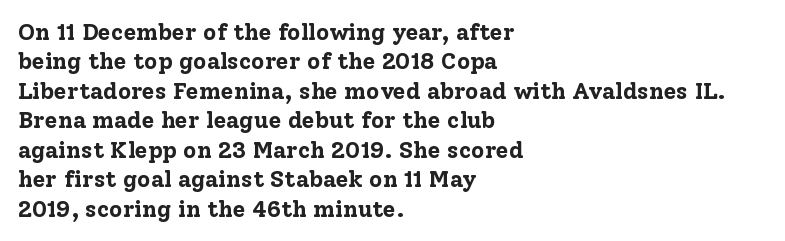
The image shows 23 px bold type, upright; set left-aligned, normal line spacing (1.28x), normal letter spacing, not underlined.
